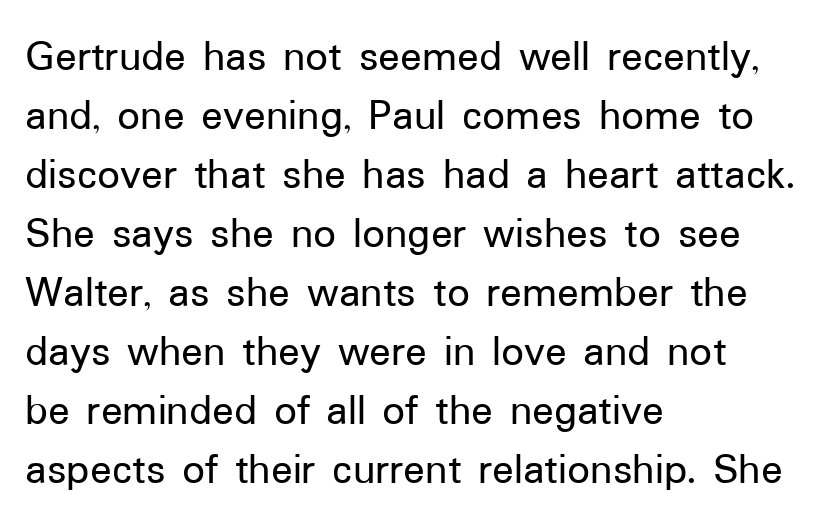
The lines sit at an ordinary, default distance from one another. Serif or sans? Sans — the stroke terminals are bare. Here the designer chose a conventional face with non-uniform glyph widths. Glyph-to-glyph distance matches everyday printed text.
